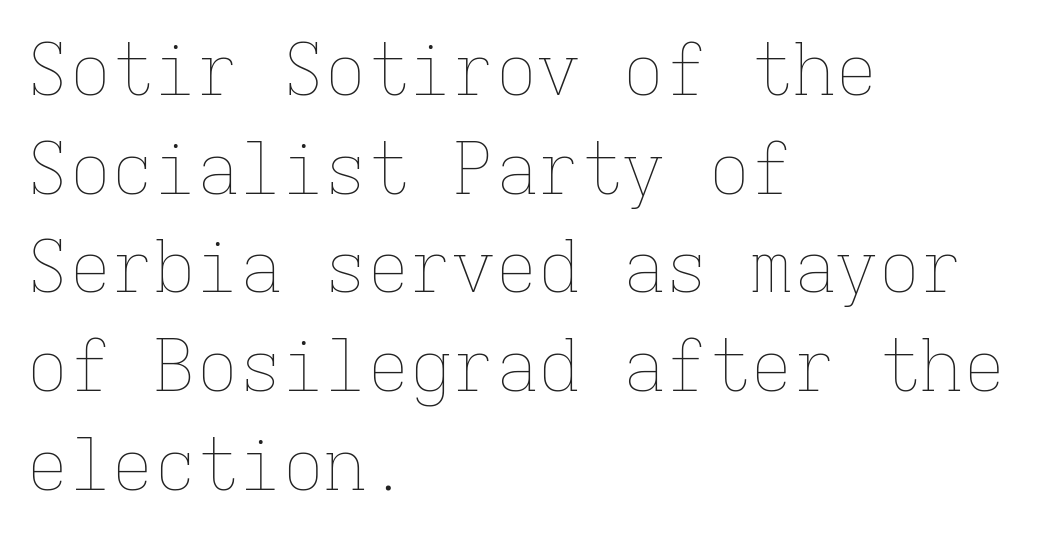
Typeset ragged right — the left edge is the straight one. Tall strokes in this sample are plumb rather than angled. Is this a fixed-width face? Yes — each glyph sits in an identical cell. How are the letters spaced? Ordinarily, with no added tracking. These glyphs show unthickened strokes, regular width or finer.
